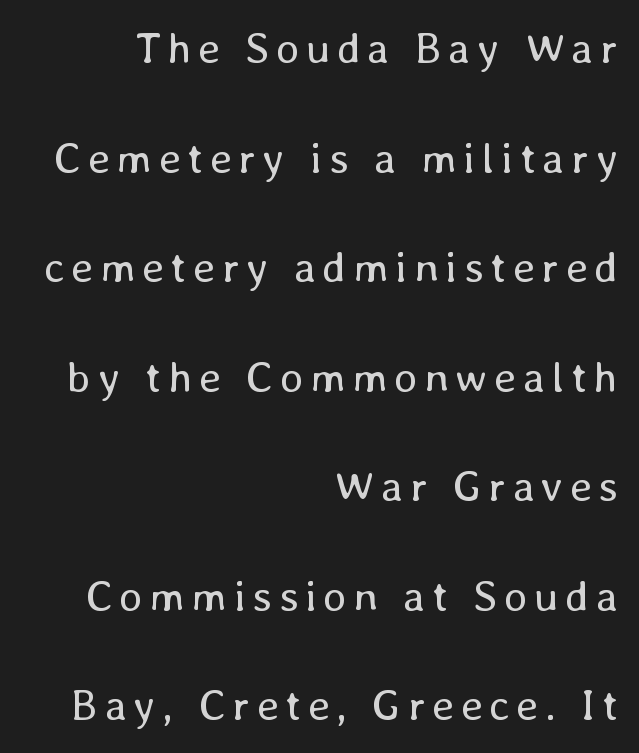
{"italic": "no", "bold": "no", "weight": "regular", "width": "normal", "stroke_contrast": "low", "x_height": "medium", "monospaced": "no", "underline": "no", "align": "right", "line_spacing": "loose", "line_spacing_ratio": 2.49, "glyph_px": 44}
